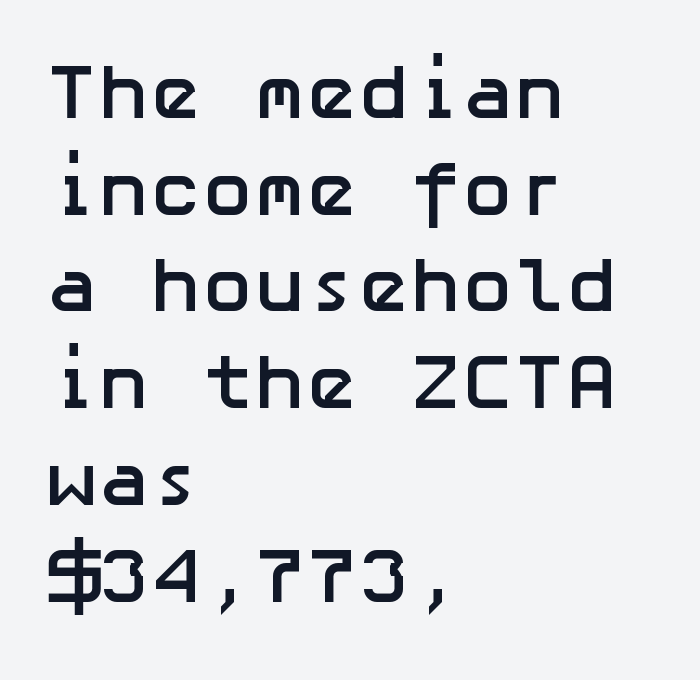
The image shows 78 px semibold sans-serif type, upright; set left-aligned, line spacing 1.24x, normal letter spacing, not underlined; low stroke contrast and a medium x-height.
